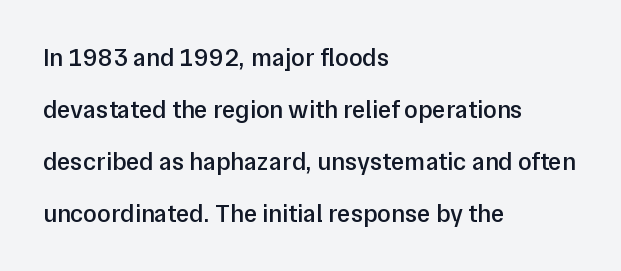
The image shows 25 px text type, upright; set left-aligned, loose line spacing (2.08x), normal letter spacing, not underlined.
